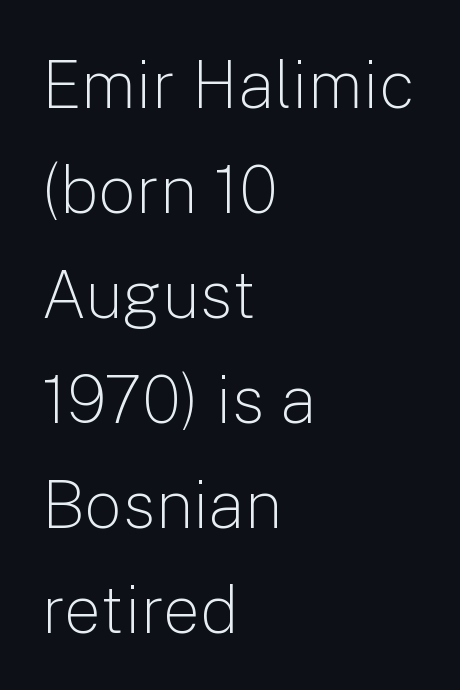
{"serif": "no", "italic": "no", "bold": "no", "weight": "light", "width": "normal", "stroke_contrast": "low", "x_height": "medium", "monospaced": "no", "underline": "no", "align": "left", "line_spacing": "normal", "line_spacing_ratio": 1.59, "letter_spacing": "normal", "letter_spacing_em": 0.0, "glyph_px": 66}
